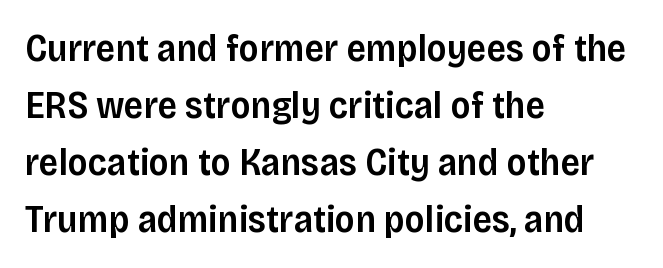
Font category for this specimen: sans-serif. The ragged edge is on the right, which tells us the setting is flush left. Every stem runs plumb, perpendicular to the baseline. Note the varied advance widths — an 'i' is clearly narrower than an 'm'. The space between consecutive lines is moderate. Has an underline been added? It has not.
